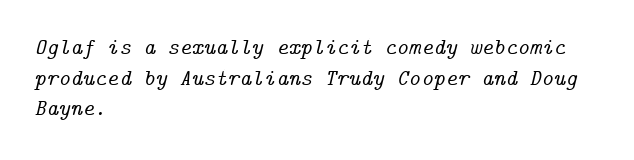
{"italic": "yes", "lean": "right", "slant_degrees": 14, "underline": "no", "align": "left", "line_spacing": "normal", "line_spacing_ratio": 1.33, "letter_spacing": "normal", "letter_spacing_em": 0.0, "glyph_px": 23}
